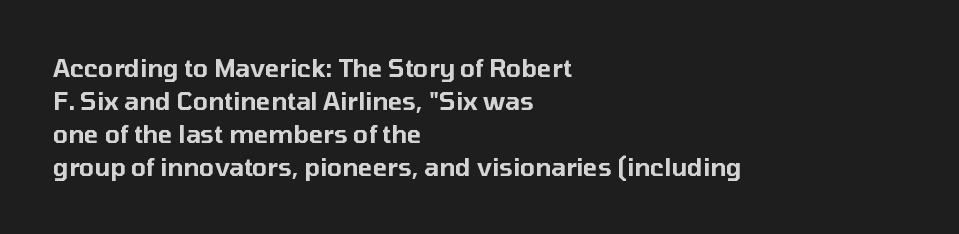
The image shows 24 px text type, upright; set left-aligned, normal line spacing (1.37x), normal letter spacing, not underlined.
